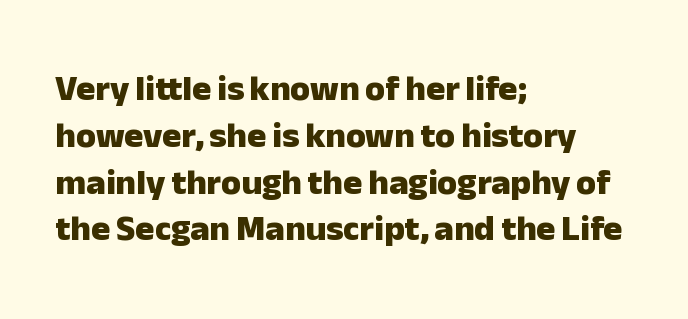
Q: Is the text bold? A: Yes.
Q: Is the text italic (slanted)? A: No, it is upright.
Q: Is the typeface a serif or a sans-serif typeface? A: Sans-serif.
Q: Is the text underlined? A: No.
Q: How is the paragraph aligned? A: Left-aligned.
Q: Is the spacing between letters normal or unusually wide? A: Normal.
Q: Is the spacing between lines tight, normal or loose? A: Normal.
Q: Width (condensed, normal, or wide)? A: Normal.
Q: Stroke contrast? A: Low.
Q: x-height? A: Medium.
Q: Monospaced? A: No.
